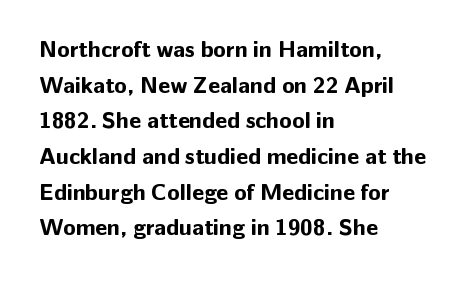
{"italic": "no", "bold": "yes", "underline": "no", "align": "left", "line_spacing": "normal", "line_spacing_ratio": 1.55, "letter_spacing": "normal", "letter_spacing_em": 0.0, "glyph_px": 23}
